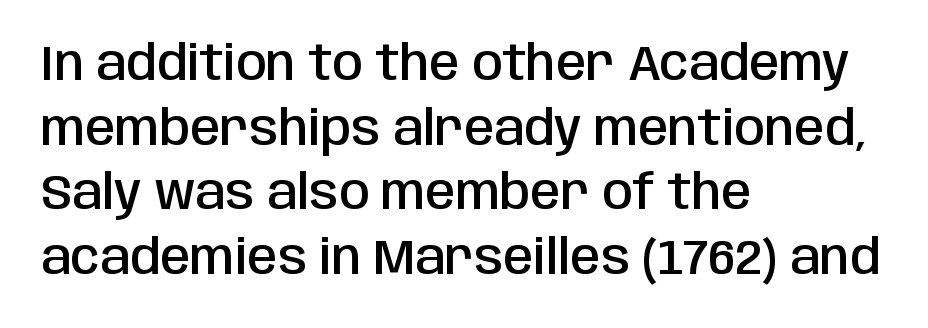
{"serif": "no", "italic": "no", "bold": "semi", "weight": "semibold", "width": "condensed", "stroke_contrast": "low", "x_height": "large", "monospaced": "no", "underline": "no", "align": "left", "line_spacing": "normal", "line_spacing_ratio": 1.32, "letter_spacing": "normal", "letter_spacing_em": 0.0, "glyph_px": 49}
